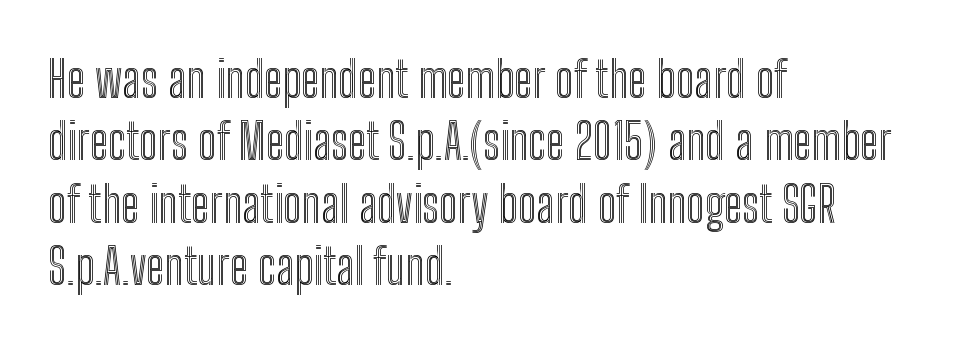
{"italic": "no", "width": "condensed", "x_height": "medium", "monospaced": "no", "underline": "no", "align": "left", "line_spacing": "normal", "line_spacing_ratio": 1.25, "letter_spacing": "normal", "letter_spacing_em": 0.0, "glyph_px": 50}
